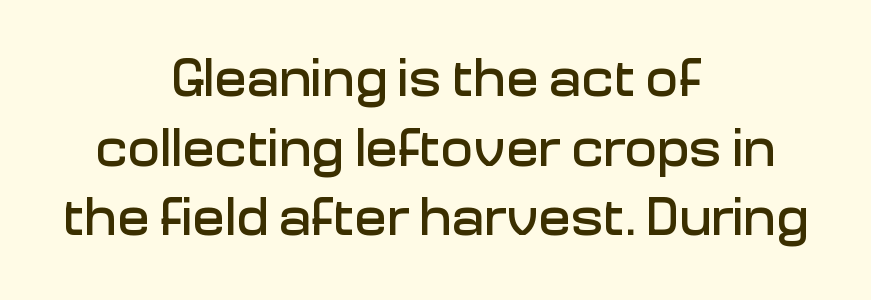
{"serif": "no", "italic": "no", "width": "normal", "stroke_contrast": "low", "x_height": "medium", "monospaced": "no", "underline": "no", "align": "center", "line_spacing": "normal", "line_spacing_ratio": 1.29, "letter_spacing": "normal", "letter_spacing_em": 0.0, "glyph_px": 54}
